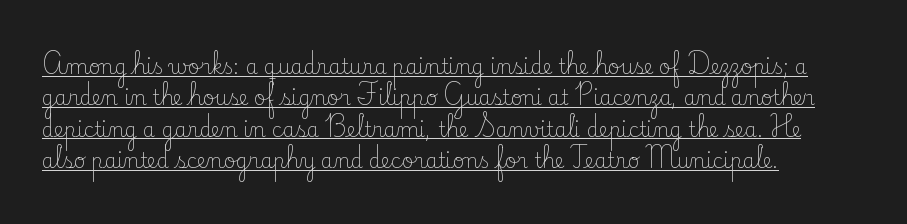
Q: Is the text bold? A: No.
Q: Is the text italic (slanted)? A: No, it is upright.
Q: Is the text underlined? A: Yes.
Q: How is the paragraph aligned? A: Left-aligned.
Q: Is the spacing between letters normal or unusually wide? A: Normal.
Q: Is the spacing between lines tight, normal or loose? A: Normal.
